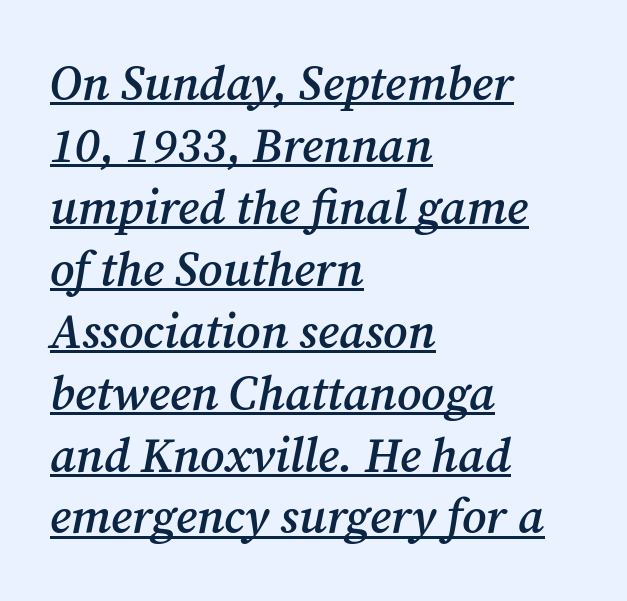
{"serif": "yes", "italic": "yes", "lean": "right", "slant_degrees": 12, "bold": "semi", "weight": "semibold", "width": "normal", "stroke_contrast": "medium", "x_height": "medium", "monospaced": "no", "underline": "yes", "align": "left", "line_spacing": "normal", "line_spacing_ratio": 1.29, "letter_spacing": "normal", "letter_spacing_em": 0.0, "glyph_px": 48}
